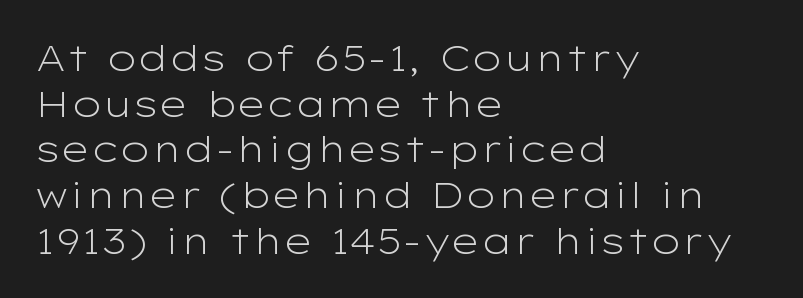
Q: Is the text bold? A: No.
Q: Is the text italic (slanted)? A: No, it is upright.
Q: Is the typeface a serif or a sans-serif typeface? A: Sans-serif.
Q: Is the text underlined? A: No.
Q: How is the paragraph aligned? A: Left-aligned.
Q: Is the spacing between letters normal or unusually wide? A: Normal.
Q: Is the spacing between lines tight, normal or loose? A: Normal.
Q: Width (condensed, normal, or wide)? A: Wide.
Q: Stroke contrast? A: Low.
Q: x-height? A: Medium.
Q: Monospaced? A: No.
